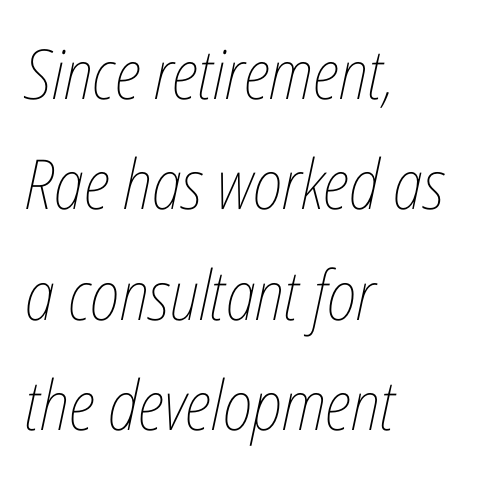
What's the leading like? Ordinary, nothing unusual. Emphasis-style slanted type is in use. What stands out about the letter spacing? Nothing — it is the standard amount. The glyphs are unaccompanied by any horizontal stroke below them. These glyphs show unthickened strokes, regular width or finer. The rendering uses natural spacing where letterforms have individual widths.
